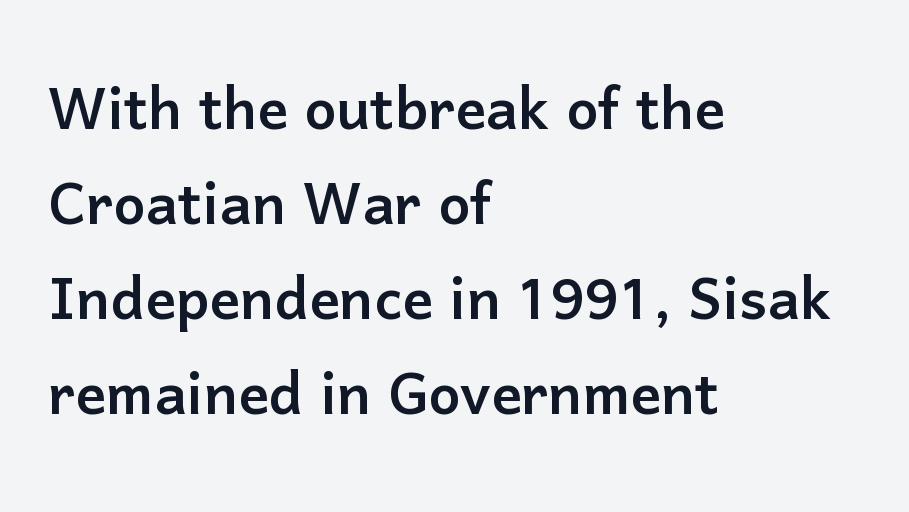
This sample is left-justified, so line endings fall wherever the words run out. Proportional: the letters do not fall into vertical columns. Descender tails drop into unmarked territory. One glance says typical: line gaps are just what's usual. Italic: no, the glyphs are upright roman. Is the letter spacing exaggerated? No — it looks like the ordinary default.
